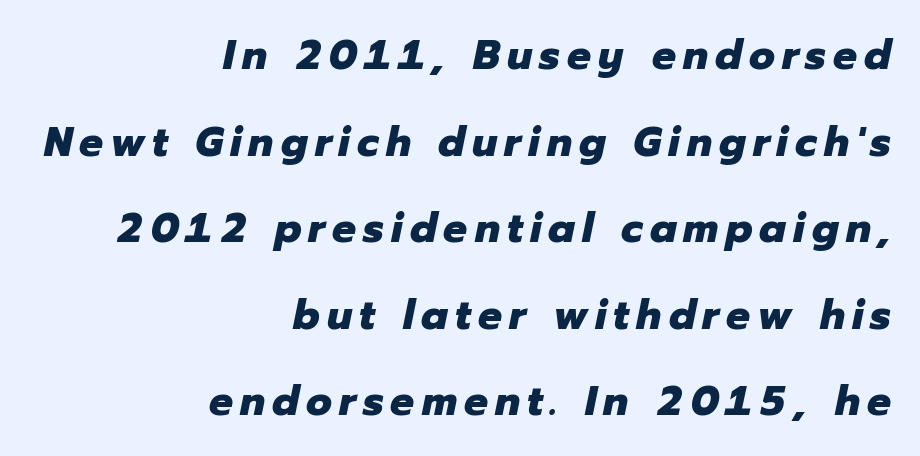
The passage shown is not underscored anywhere. Do the characters align in a grid? No, the font is proportional. Compared with a flush-left layout, this one pins lines to the opposite, right side. Notice how the stems are inclined rather than vertical — that's the hallmark of italics. Weight check: bold — yes, fully. Quick note: interline space is abundant.
